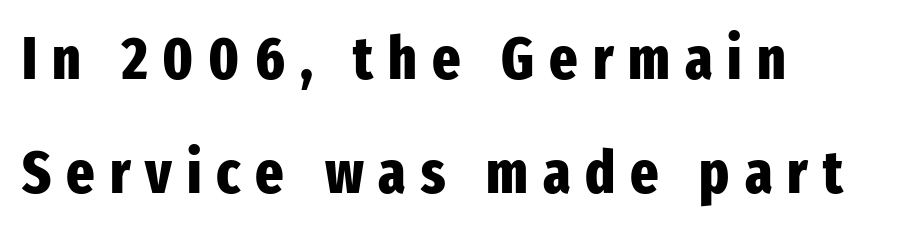
Compared with typical body copy, the letter spacing here is much looser. Each letter keeps its own natural width here, so spacing adapts to shape. I'd describe the lettering as bold — thick and assertive. What kind of face is this? One without serifs — a sans. The rendering uses a large line-height, opening up the rows.
